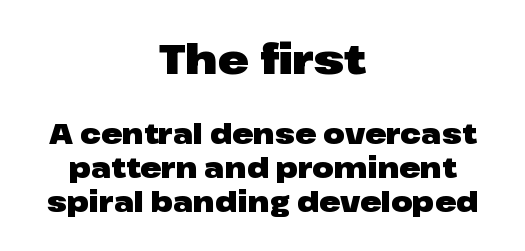
Bigger letters appear in the top chunk; the bottom chunk is reduced. Descender tails drop into unmarked territory. The designer went with a sans here, leaving each stem footless. The characters look thick and weighty, a clear bold.
